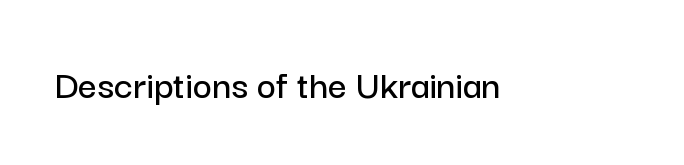
The image shows 41 px sans-serif type, upright; set normal letter spacing, not underlined; low stroke contrast and a medium x-height.
